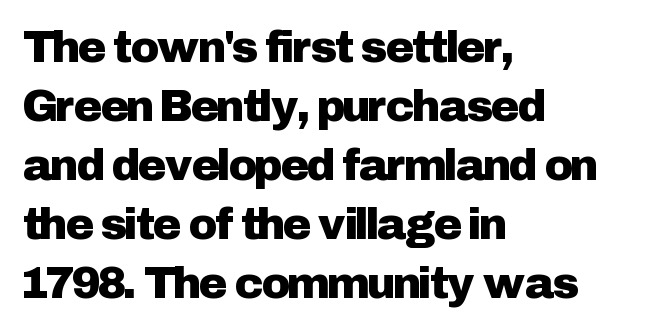
This sample uses a sans-serif face. Words float on clear page, feet unadorned. Nothing unusual about the tracking: characters are spaced as the font intends. The axis of the letterforms is exactly vertical. The rendering uses a moderate line-height, typical for paragraphs.
